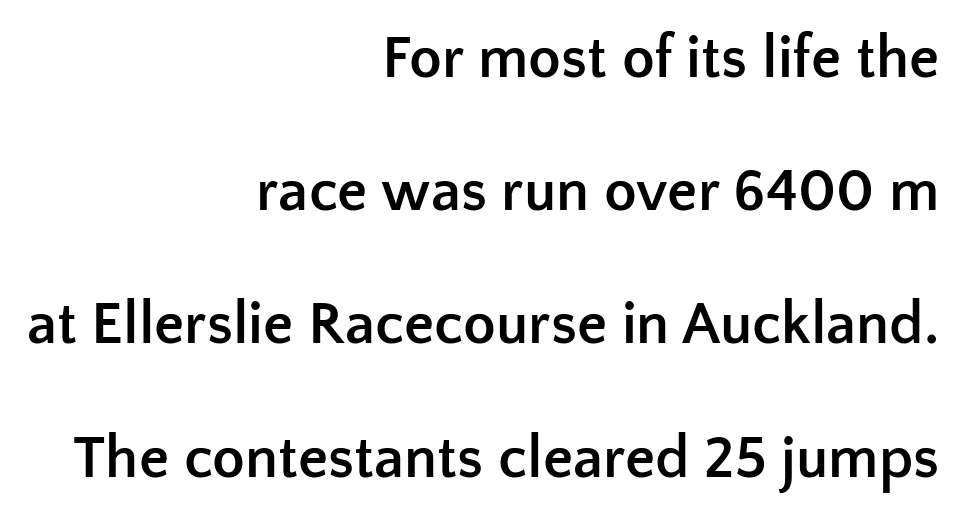
The image shows 60 px semibold sans-serif type, upright; set right-aligned, loose line spacing (2.22x), normal letter spacing, not underlined; low stroke contrast and a medium x-height.
